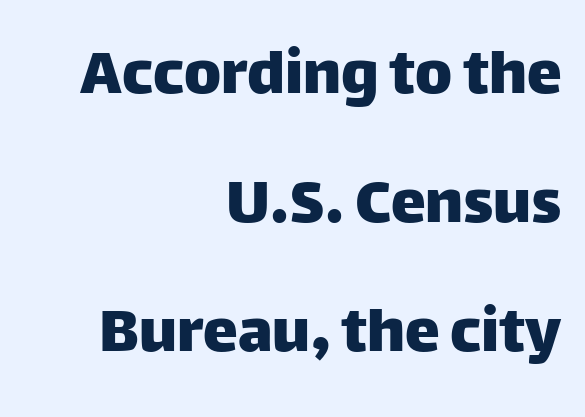
The specimen reads as upright at a glance. Clear beneath every line of the passage. I'd call this a sans setting — the letters go barefoot. Spacing verdict: proportional, widths tailored to each character.
